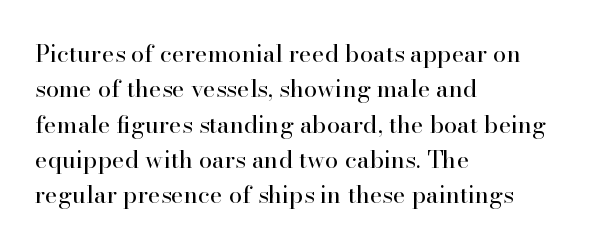
Q: Is the text bold? A: No.
Q: Is the text italic (slanted)? A: No, it is upright.
Q: Is the text underlined? A: No.
Q: How is the paragraph aligned? A: Left-aligned.
Q: Is the spacing between letters normal or unusually wide? A: Normal.
Q: Is the spacing between lines tight, normal or loose? A: Normal.
